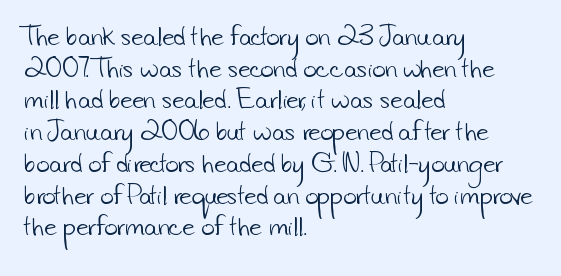
{"bold": "no", "underline": "no", "align": "left", "line_spacing": "normal", "line_spacing_ratio": 1.38, "letter_spacing": "normal", "letter_spacing_em": 0.0, "glyph_px": 23}
